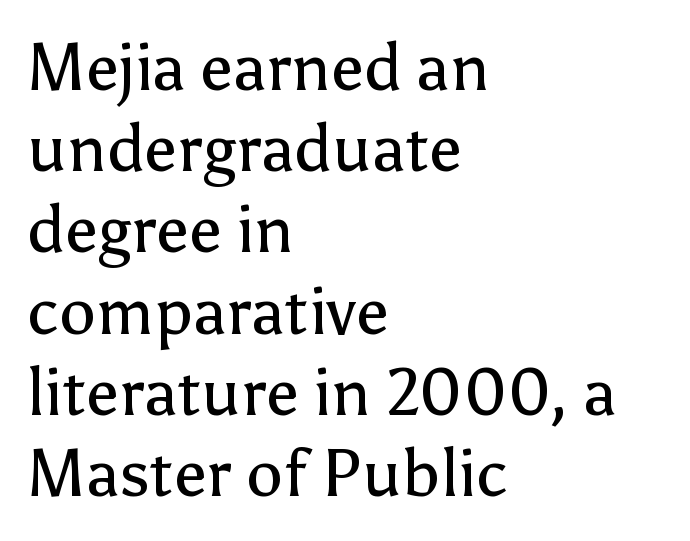
Q: Is the text bold? A: No.
Q: Is the text italic (slanted)? A: No, it is upright.
Q: Is the typeface a serif or a sans-serif typeface? A: Sans-serif.
Q: Is the text underlined? A: No.
Q: How is the paragraph aligned? A: Left-aligned.
Q: Is the spacing between letters normal or unusually wide? A: Normal.
Q: Width (condensed, normal, or wide)? A: Normal.
Q: Stroke contrast? A: Low.
Q: x-height? A: Medium.
Q: Monospaced? A: No.
